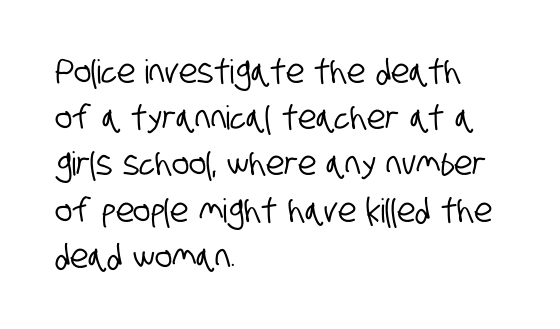
The image shows 33 px condensed sans-serif type; set left-aligned, normal line spacing (1.4x), normal letter spacing, not underlined; low stroke contrast and a large x-height.
